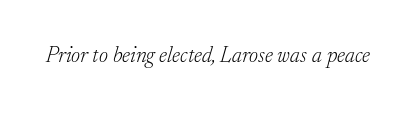
{"italic": "yes", "lean": "right", "slant_degrees": 17, "bold": "no", "underline": "no", "letter_spacing": "normal", "letter_spacing_em": 0.0, "glyph_px": 22}
